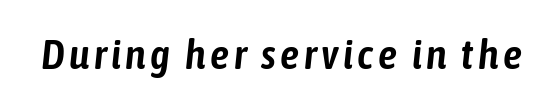
The zone under the glyphs is completely vacant. Think of a printed novel: that variable character pitch is what you see here. The specimen reads as italic at a glance.
